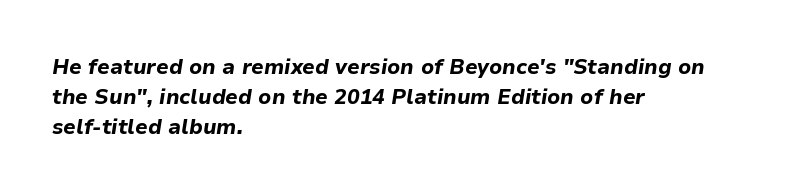
Q: Is the text bold? A: Yes.
Q: Is the text italic (slanted)? A: Yes, it leans right by about 9 degrees.
Q: Is the text underlined? A: No.
Q: How is the paragraph aligned? A: Left-aligned.
Q: Is the spacing between letters normal or unusually wide? A: Normal.
Q: Is the spacing between lines tight, normal or loose? A: Normal.
